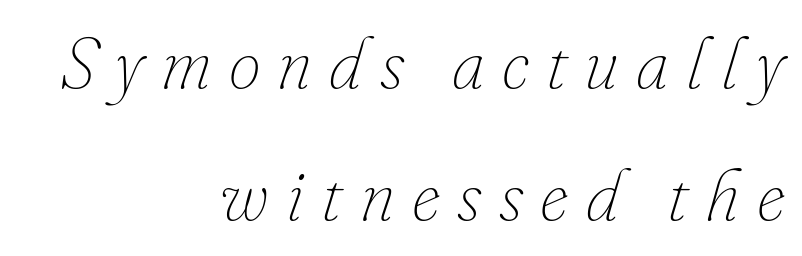
{"italic": "yes", "lean": "right", "slant_degrees": 16, "bold": "no", "weight": "thin", "width": "normal", "stroke_contrast": "low", "x_height": "small", "monospaced": "no", "underline": "no", "align": "right", "line_spacing_ratio": 1.83, "letter_spacing": "wide", "letter_spacing_em": 0.24, "glyph_px": 72}
